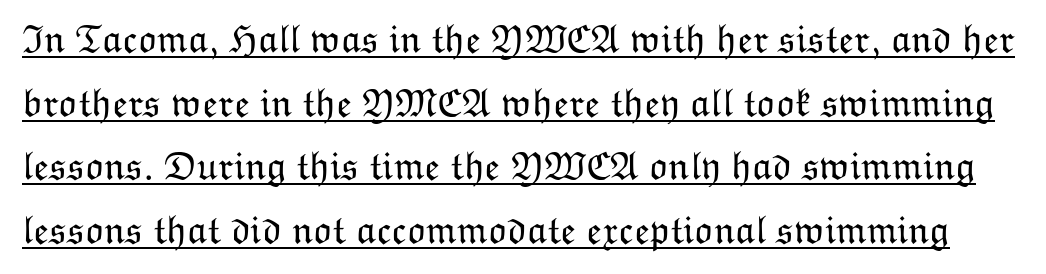
Q: Is the text bold? A: No.
Q: Is the text italic (slanted)? A: No, it is upright.
Q: Is the text underlined? A: Yes.
Q: Is the spacing between letters normal or unusually wide? A: Normal.
Q: Is the spacing between lines tight, normal or loose? A: Normal.
Q: Width (condensed, normal, or wide)? A: Normal.
Q: Stroke contrast? A: Low.
Q: x-height? A: Medium.
Q: Monospaced? A: No.
